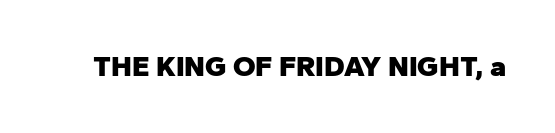
Q: Is the text bold? A: Yes.
Q: Is the text italic (slanted)? A: No, it is upright.
Q: Is the typeface a serif or a sans-serif typeface? A: Sans-serif.
Q: Is the text underlined? A: No.
Q: Is the spacing between letters normal or unusually wide? A: Normal.
Q: Width (condensed, normal, or wide)? A: Normal.
Q: Stroke contrast? A: Low.
Q: x-height? A: Medium.
Q: Monospaced? A: No.
